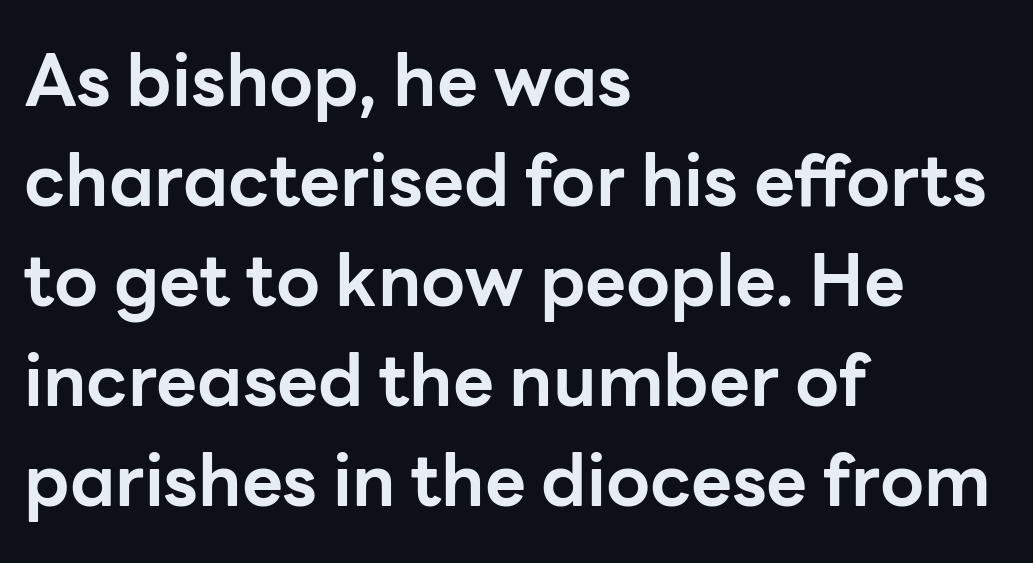
Letterform terminals end flat and unadorned throughout the passage. Unmarked baselines from the first word to the last. You could call the tracking neutral — neither tight nor loose. Upright lettering throughout.
